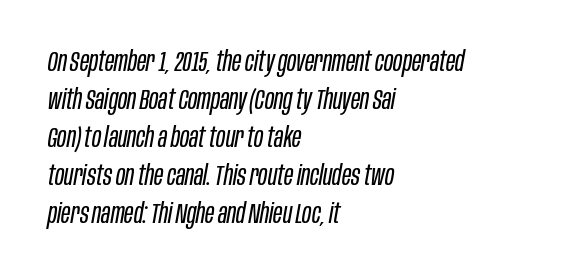
Q: Is the text bold? A: No.
Q: Is the text italic (slanted)? A: Yes, it leans right by about 10 degrees.
Q: Is the text underlined? A: No.
Q: How is the paragraph aligned? A: Left-aligned.
Q: Is the spacing between letters normal or unusually wide? A: Normal.
Q: Is the spacing between lines tight, normal or loose? A: Normal.
Q: Width (condensed, normal, or wide)? A: Condensed.
Q: Stroke contrast? A: Low.
Q: x-height? A: Large.
Q: Monospaced? A: No.
